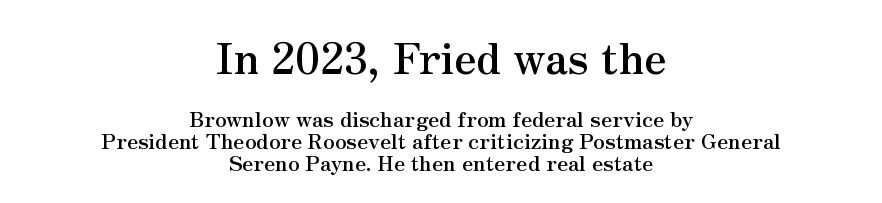
{"serif": "yes", "italic": "no", "bold": "yes", "weight": "semibold", "width": "normal", "stroke_contrast": "medium", "x_height": "small", "monospaced": "no", "underline": "no", "align": "center", "line_spacing": "tight", "line_spacing_ratio": 1.04, "letter_spacing": "normal", "letter_spacing_em": 0.0, "larger_block": "first", "size_ratio": 2.0, "glyph_px": 42}
